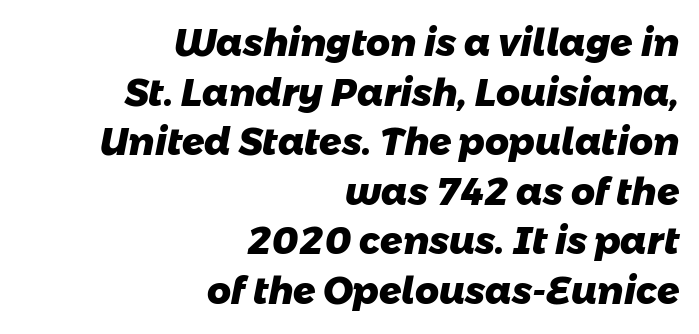
A typesetter would call this proportional, since set widths differ per character. The space directly below the letters is spotless. Vertical spacing — default. As a designer I'd log this as weight 700, bold. Alignment: flush right.
